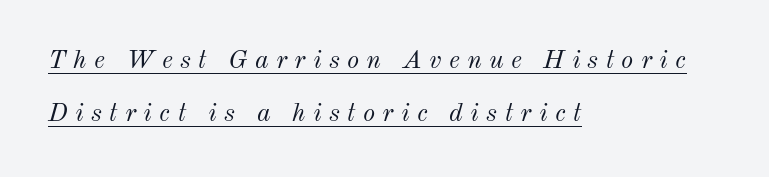
The image shows 26 px text type, italic (leaning right); set left-aligned, loose line spacing (2.04x), unusually wide letter spacing (+0.28 em), underlined.
